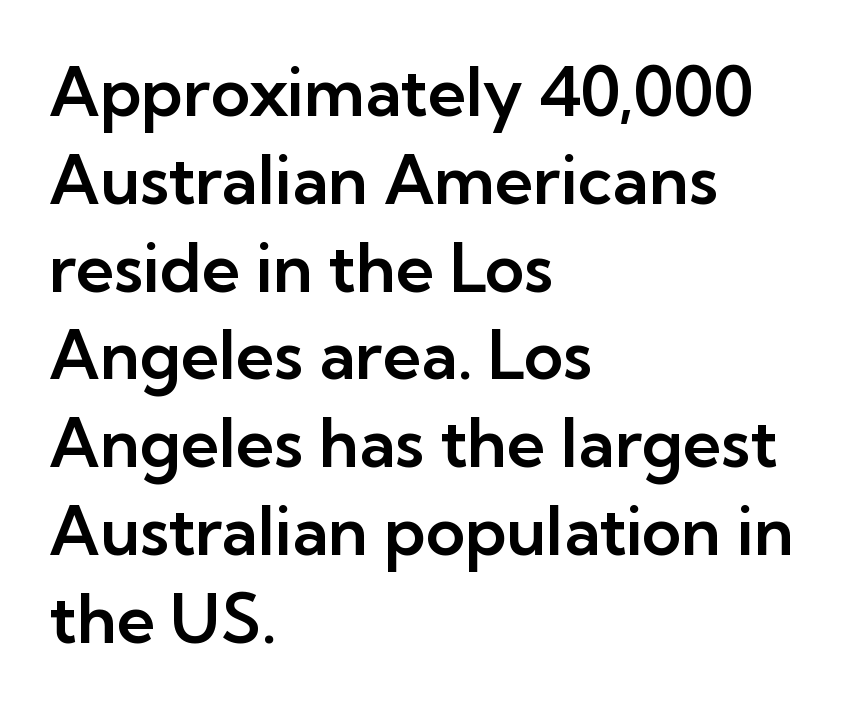
{"serif": "no", "italic": "no", "width": "normal", "stroke_contrast": "low", "x_height": "medium", "monospaced": "no", "underline": "no", "align": "left", "line_spacing": "normal", "line_spacing_ratio": 1.31, "letter_spacing": "normal", "letter_spacing_em": 0.0, "glyph_px": 67}
